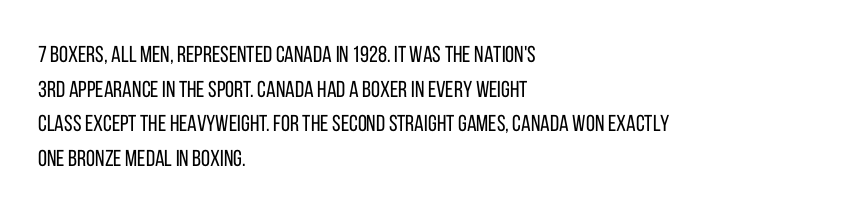
Vertical strokes here are truly vertical. Is the block centered? No — it sits flush against the left margin. Standard letterfit; no display-style spreading of the glyphs. This is not heavy type; no bold has been used.
